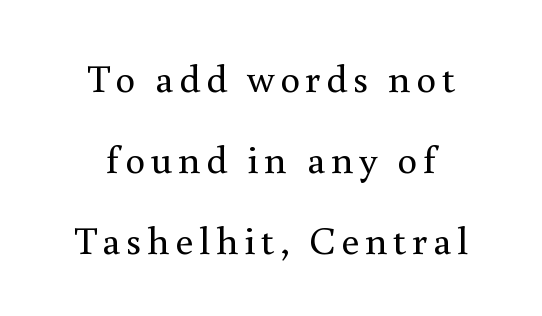
Both edges are ragged and mirror each other, which tells us the setting is centered. The typeface has the unassuming heft of standard copy or less. A roman cut, with each character standing at attention. You could fit nearly another row in the gap between these rows.
